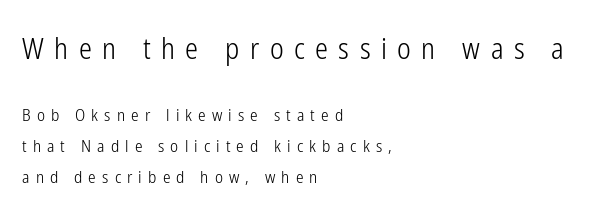
{"serif": "no", "italic": "no", "bold": "no", "weight": "light", "width": "condensed", "stroke_contrast": "low", "x_height": "medium", "monospaced": "no", "underline": "no", "align": "left", "line_spacing_ratio": 1.84, "letter_spacing": "wide", "letter_spacing_em": 0.36, "larger_block": "first", "size_ratio": 1.71, "glyph_px": 29}
